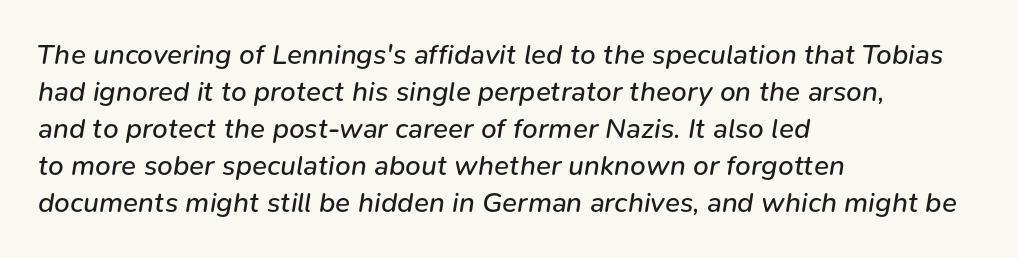
The image shows 28 px regular-weight type, italic (leaning right); set left-aligned, normal line spacing (1.32x), normal letter spacing, not underlined; low stroke contrast and a medium x-height.
